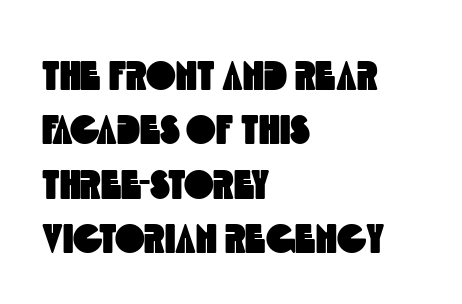
{"serif": "no", "width": "condensed", "x_height": "large", "monospaced": "no", "underline": "no", "align": "left", "line_spacing": "normal", "line_spacing_ratio": 1.36, "letter_spacing": "normal", "letter_spacing_em": 0.0, "glyph_px": 40}
